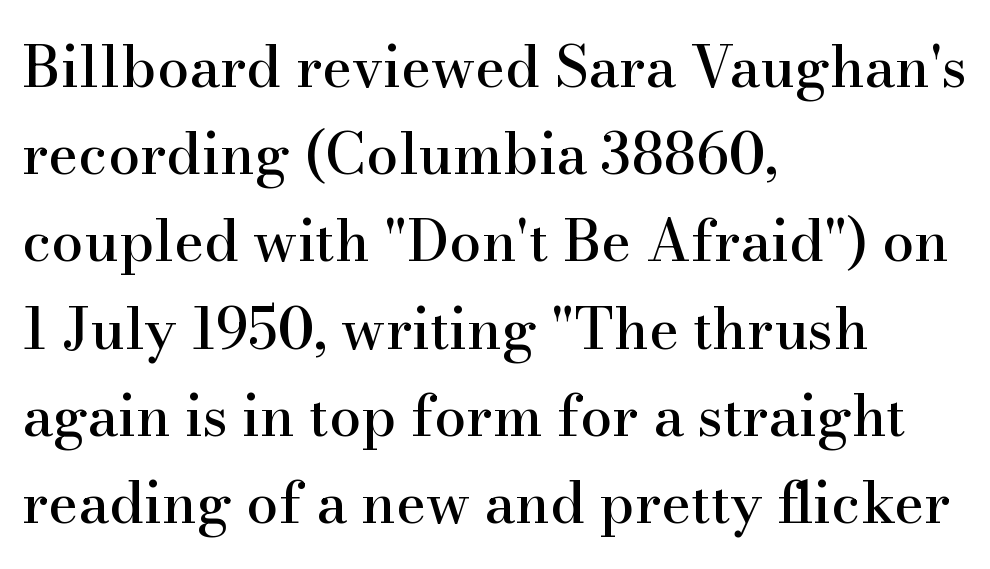
Reading down the column, the eye jumps a familiar distance to each next line. You can tell from the footed stems that serif type was used. Quick note: not italic, upright. The strip under each line holds only bare page.
